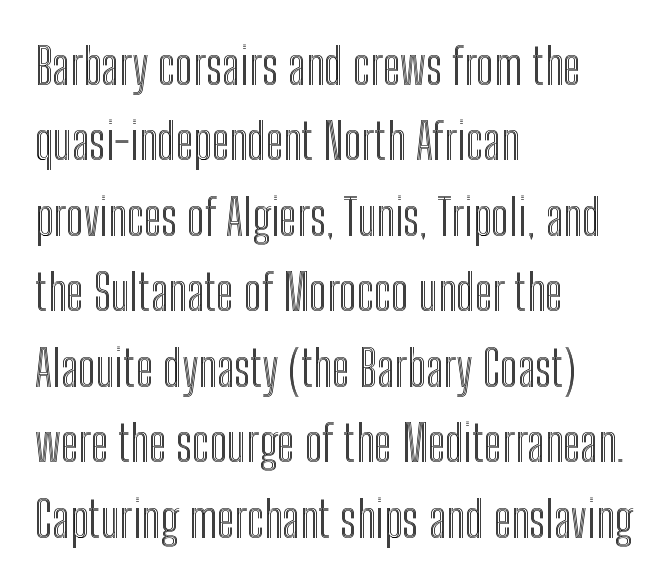
The image shows 50 px condensed type, upright; set left-aligned, normal line spacing (1.51x), normal letter spacing, not underlined; a medium x-height.
